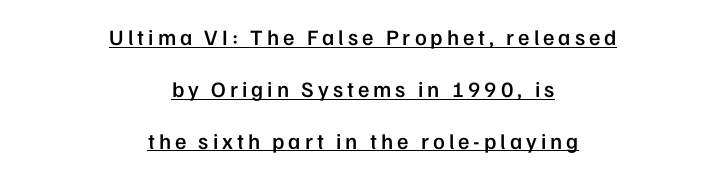
{"italic": "no", "bold": "semi", "underline": "yes", "align": "center", "line_spacing": "loose", "line_spacing_ratio": 2.36, "glyph_px": 22}
